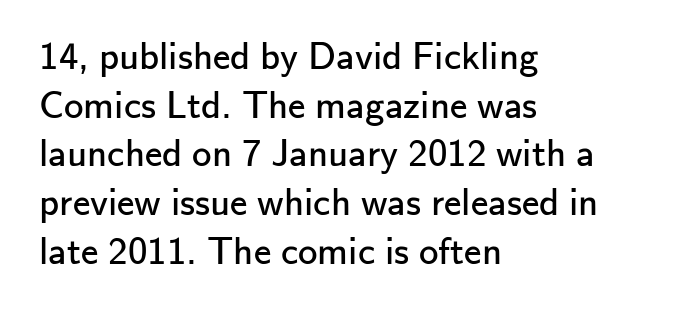
Interline gaps are of average width in this sample. Where is the straight margin? On the left. Tall strokes in this sample are plumb rather than angled. Letter spacing: default.
